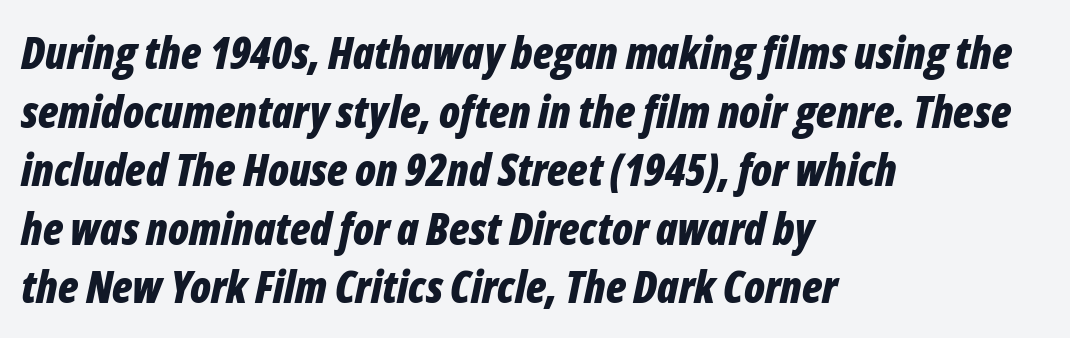
{"italic": "yes", "lean": "right", "slant_degrees": 12, "bold": "yes", "weight": "bold", "width": "condensed", "stroke_contrast": "low", "x_height": "medium", "monospaced": "no", "underline": "no", "align": "left", "line_spacing": "normal", "line_spacing_ratio": 1.33, "letter_spacing": "normal", "letter_spacing_em": 0.0, "glyph_px": 44}
